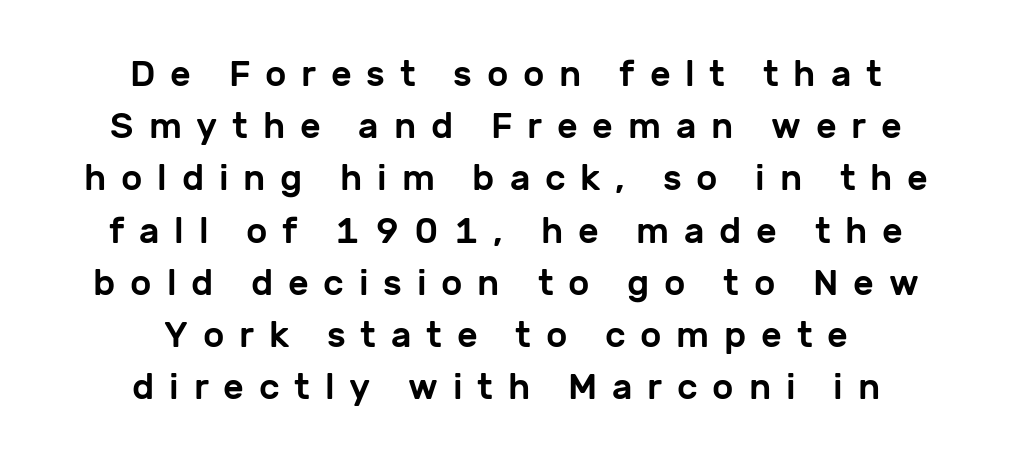
Q: Is the text italic (slanted)? A: No, it is upright.
Q: Is the typeface a serif or a sans-serif typeface? A: Sans-serif.
Q: Is the text underlined? A: No.
Q: How is the paragraph aligned? A: Centered.
Q: Is the spacing between letters normal or unusually wide? A: Unusually wide.
Q: Is the spacing between lines tight, normal or loose? A: Normal.
Q: Width (condensed, normal, or wide)? A: Normal.
Q: Stroke contrast? A: Low.
Q: x-height? A: Medium.
Q: Monospaced? A: No.
